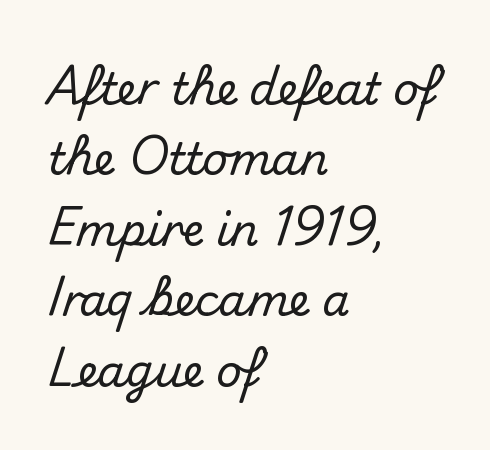
Q: Is the text italic (slanted)? A: Yes.
Q: Is the typeface a serif or a sans-serif typeface? A: Sans-serif.
Q: Is the text underlined? A: No.
Q: How is the paragraph aligned? A: Left-aligned.
Q: Is the spacing between letters normal or unusually wide? A: Normal.
Q: Is the spacing between lines tight, normal or loose? A: Normal.
Q: Width (condensed, normal, or wide)? A: Normal.
Q: Stroke contrast? A: Medium.
Q: x-height? A: Small.
Q: Monospaced? A: No.
